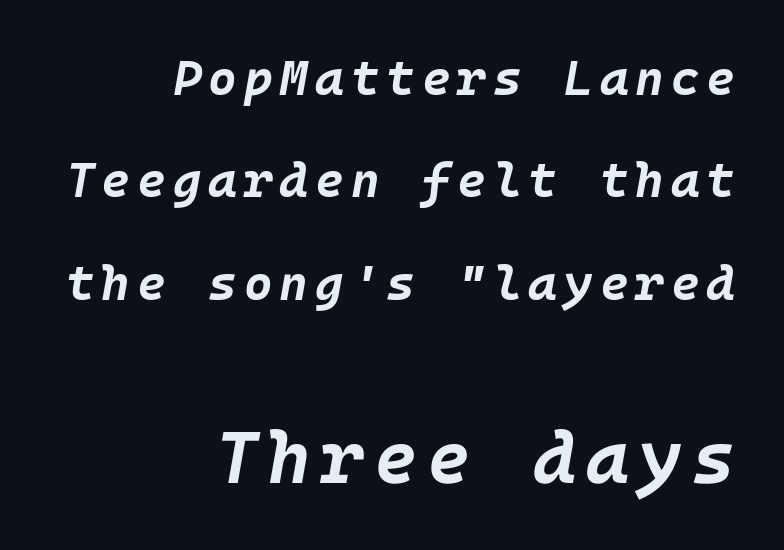
The image shows 73 px bold type, italic (leaning right); set right-aligned, loose line spacing (2.09x), not underlined; the second (bottom) block is 1.49x larger; low stroke contrast and a large x-height.
